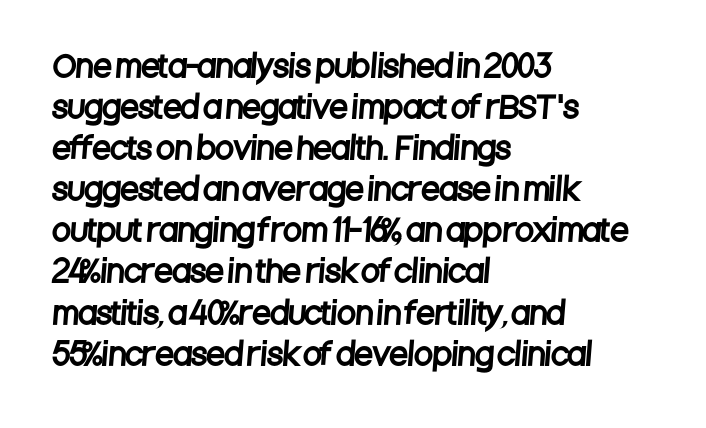
{"serif": "no", "width": "condensed", "stroke_contrast": "low", "x_height": "large", "monospaced": "no", "underline": "no", "align": "left", "line_spacing": "normal", "line_spacing_ratio": 1.37, "letter_spacing": "normal", "letter_spacing_em": 0.0, "glyph_px": 30}
